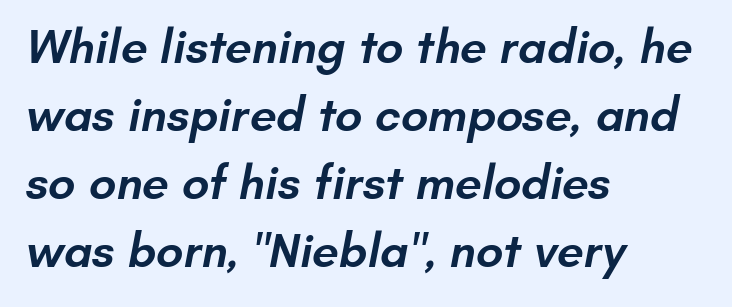
The image shows 48 px semibold sans-serif type; set left-aligned, normal line spacing (1.42x), normal letter spacing, not underlined; low stroke contrast and a small x-height.
